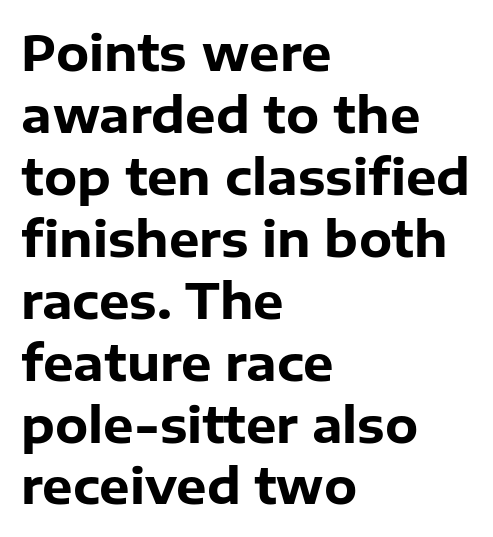
{"serif": "no", "italic": "no", "bold": "yes", "weight": "heavy", "width": "normal", "stroke_contrast": "low", "x_height": "medium", "monospaced": "no", "underline": "no", "align": "left", "line_spacing": "normal", "line_spacing_ratio": 1.29, "letter_spacing": "normal", "letter_spacing_em": 0.0, "glyph_px": 48}
